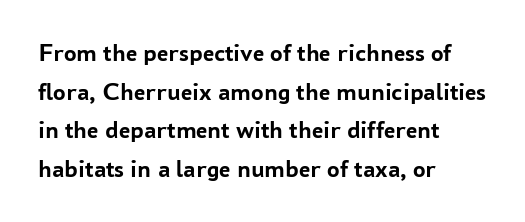
Lines of text with bare space underneath. Default kerning and tracking; the words read as compact shapes. Typeset ragged right — the left edge is the straight one. Regarding leading, the lines here are spaced in the standard way. Every stem runs plumb, perpendicular to the baseline.
